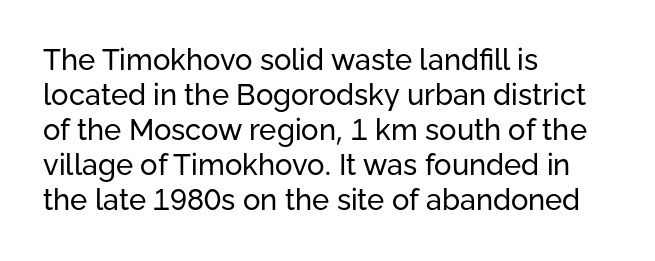
Q: Is the text bold? A: No.
Q: Is the text italic (slanted)? A: No, it is upright.
Q: Is the typeface a serif or a sans-serif typeface? A: Sans-serif.
Q: Is the text underlined? A: No.
Q: How is the paragraph aligned? A: Left-aligned.
Q: Is the spacing between letters normal or unusually wide? A: Normal.
Q: Width (condensed, normal, or wide)? A: Normal.
Q: Stroke contrast? A: Low.
Q: x-height? A: Medium.
Q: Monospaced? A: No.
